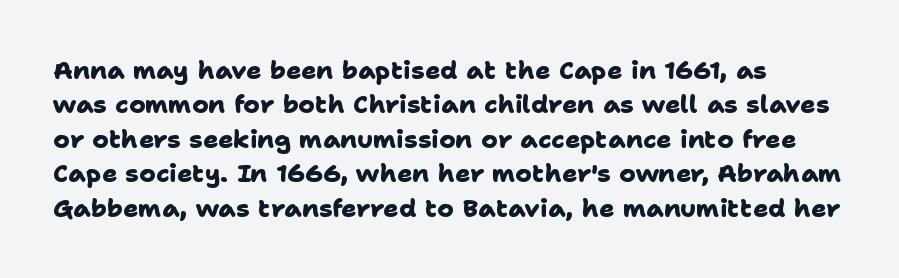
The image shows 25 px bold type; set normal line spacing (1.38x), normal letter spacing, not underlined.
